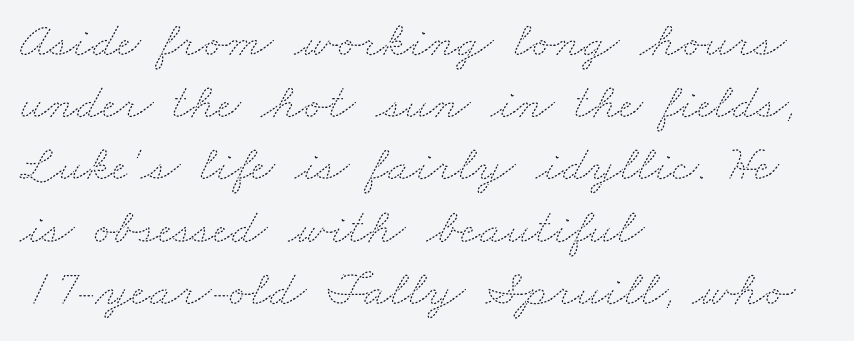
{"bold": "no", "weight": "thin", "width": "wide", "stroke_contrast": "medium", "x_height": "small", "monospaced": "no", "underline": "no", "align": "left", "line_spacing_ratio": 1.22, "letter_spacing": "normal", "letter_spacing_em": 0.0, "glyph_px": 51}
